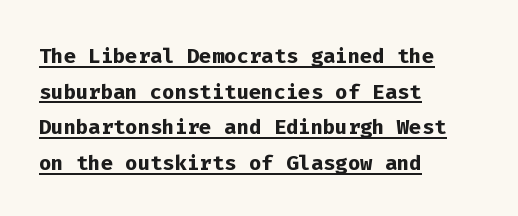
Q: Is the text bold? A: Yes.
Q: Is the text italic (slanted)? A: No, it is upright.
Q: Is the typeface a serif or a sans-serif typeface? A: Sans-serif.
Q: Is the text underlined? A: Yes.
Q: How is the paragraph aligned? A: Left-aligned.
Q: Is the spacing between letters normal or unusually wide? A: Normal.
Q: Width (condensed, normal, or wide)? A: Normal.
Q: Stroke contrast? A: Low.
Q: x-height? A: Medium.
Q: Monospaced? A: Yes.
